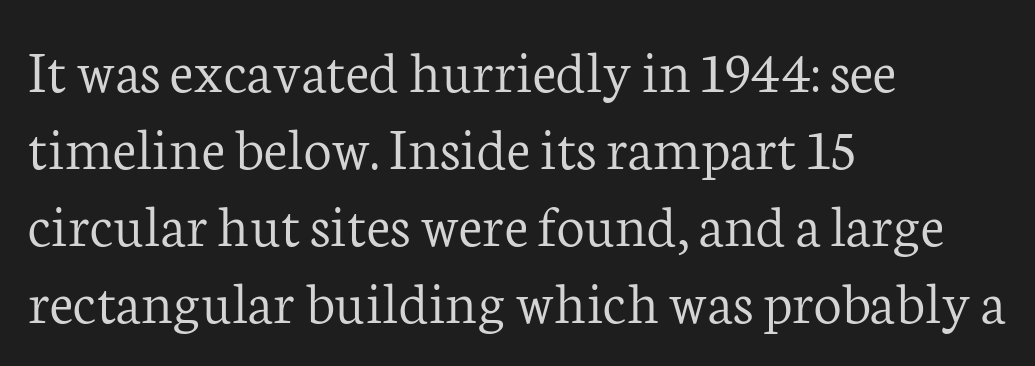
The image shows 62 px light serif type, upright; set left-aligned, line spacing 1.24x, normal letter spacing, not underlined; low stroke contrast and a medium x-height.
